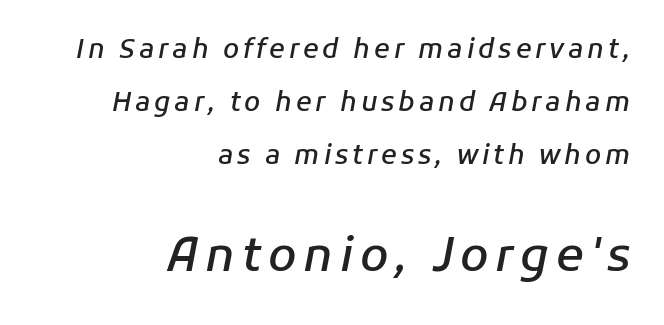
The image shows 46 px semibold type, italic (leaning right); set right-aligned, loose line spacing (2.03x), not underlined; the second (bottom) block is 1.77x larger; low stroke contrast and a medium x-height.
